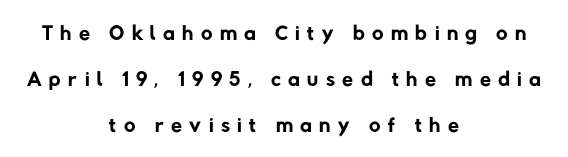
Q: Is the text bold? A: No.
Q: Is the typeface a serif or a sans-serif typeface? A: Sans-serif.
Q: Is the text underlined? A: No.
Q: How is the paragraph aligned? A: Centered.
Q: Is the spacing between letters normal or unusually wide? A: Unusually wide.
Q: Is the spacing between lines tight, normal or loose? A: Normal.
Q: Width (condensed, normal, or wide)? A: Normal.
Q: Stroke contrast? A: Low.
Q: x-height? A: Medium.
Q: Monospaced? A: No.
